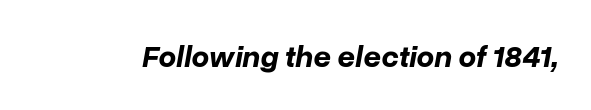
The image shows 31 px bold type, italic (leaning right); set normal letter spacing, not underlined; low stroke contrast and a medium x-height.
